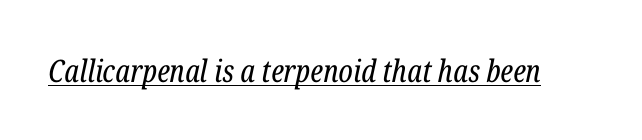
{"serif": "yes", "italic": "yes", "lean": "right", "slant_degrees": 12, "bold": "no", "weight": "regular", "width": "condensed", "stroke_contrast": "low", "x_height": "medium", "monospaced": "no", "underline": "yes", "letter_spacing": "normal", "letter_spacing_em": 0.0, "glyph_px": 31}
